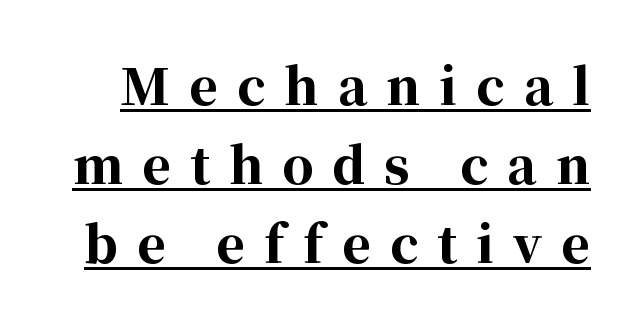
Characters remain perfectly vertical along every line. Between one letter and the next there's a generous, obvious gap. Leading matches the norm, producing a regular column. The sample's only ornament is a line tracing under the words.
